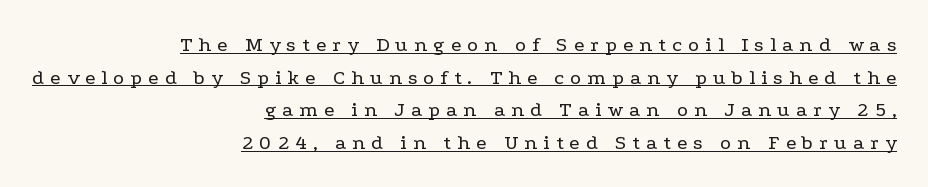
The image shows 21 px text type, upright; set right-aligned, normal line spacing (1.55x), unusually wide letter spacing (+0.29 em), underlined.
